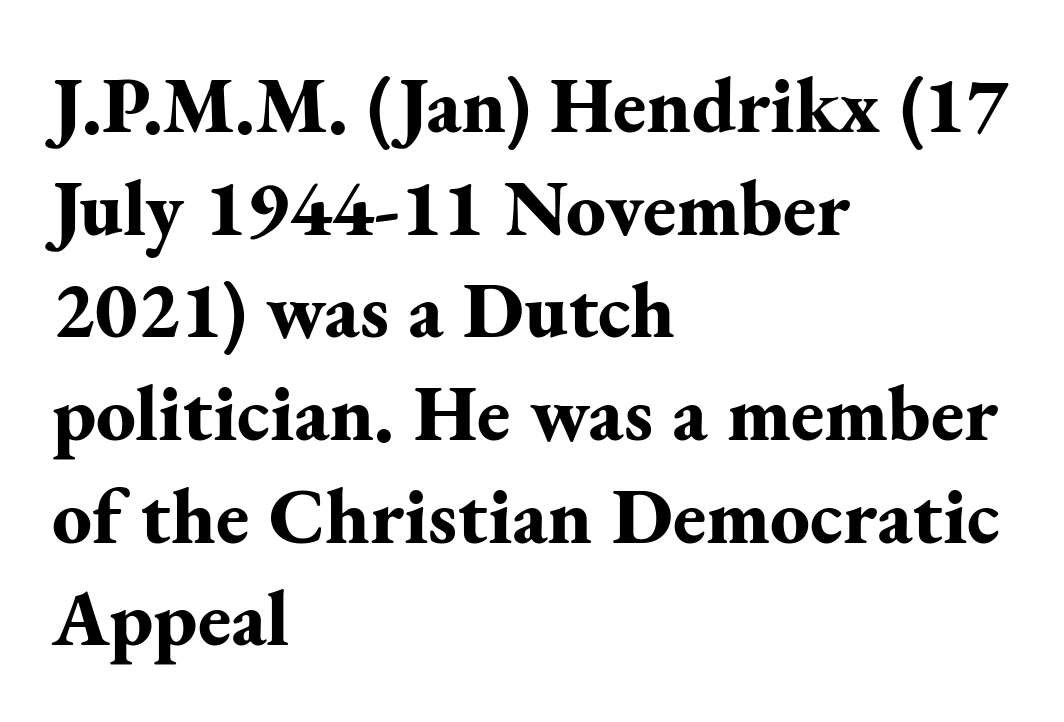
Strong, thick strokes mark this as bold type. How would I describe the line gaps? Plain and ordinary. The rendering anchors every line to the left-hand side. What stands out about the letter spacing? Nothing — it is the standard amount.
